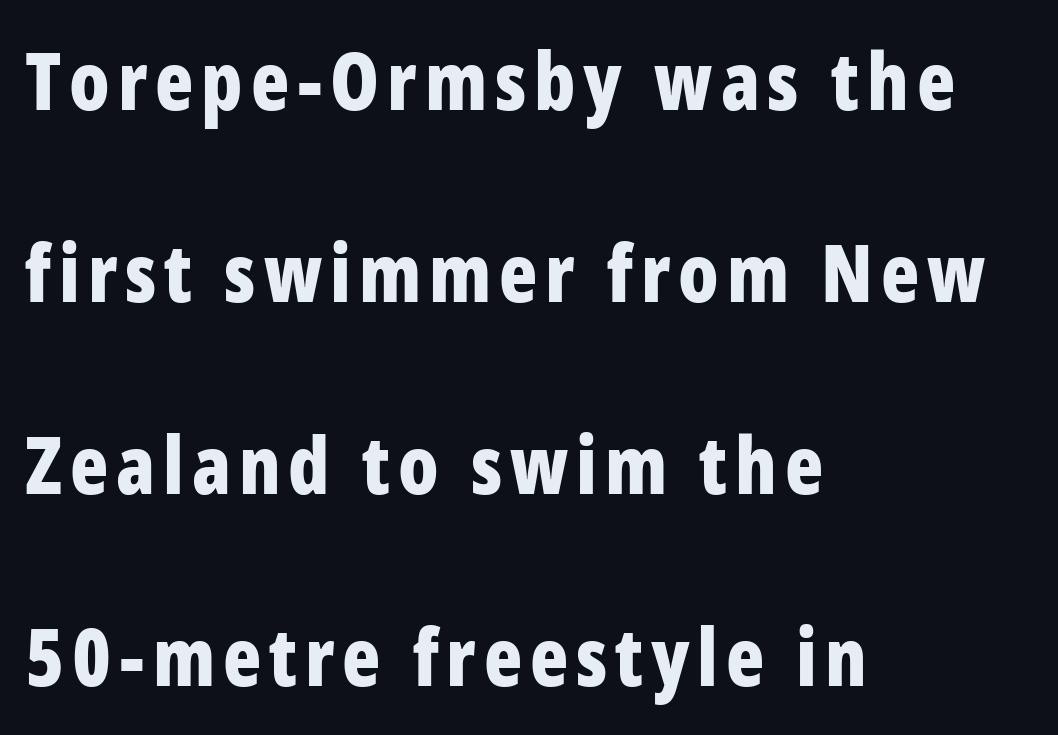
The image shows 79 px bold, condensed sans-serif type, upright; set left-aligned, loose line spacing (2.43x), not underlined; low stroke contrast and a medium x-height.
